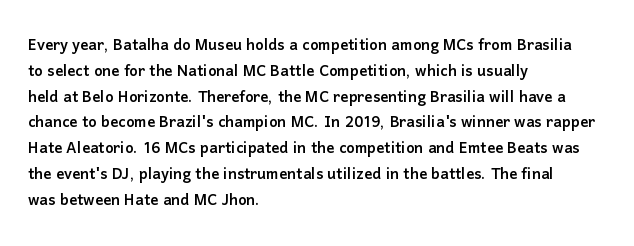
Q: Is the text italic (slanted)? A: No, it is upright.
Q: Is the text underlined? A: No.
Q: How is the paragraph aligned? A: Left-aligned.
Q: Is the spacing between letters normal or unusually wide? A: Normal.
Q: Is the spacing between lines tight, normal or loose? A: Normal.
